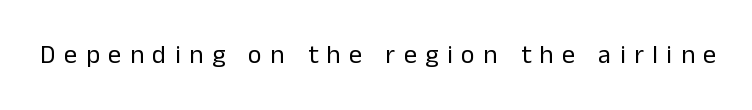
These lines have a slow, spaced-out rhythm from letter to letter. No chunkiness to these letters — they're not bold. The foot of each line stays bare and open. Italic? Not at all — the glyphs are vertical.
